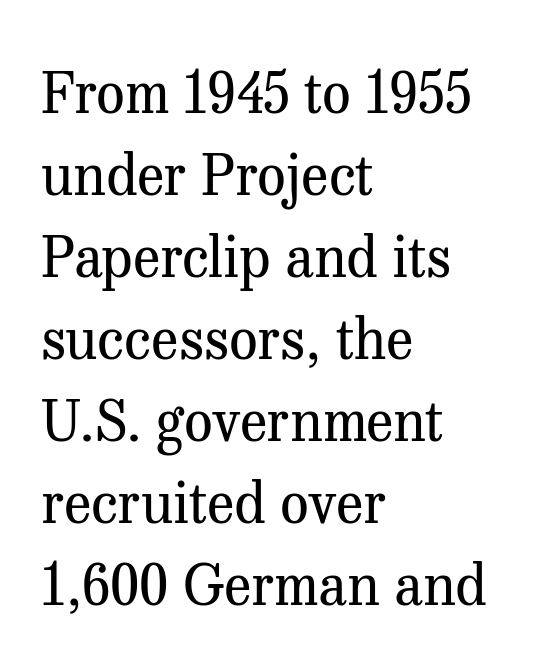
Interline gaps are of average width in this sample. This rendering employs a face with finishing strokes, i.e., a serif. The lettering stays uniformly vertical, giving the passage a roman look. The rendering uses natural spacing where letterforms have individual widths.
